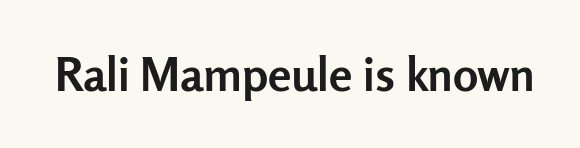
{"serif": "no", "italic": "no", "bold": "yes", "weight": "semibold", "width": "normal", "stroke_contrast": "low", "x_height": "medium", "monospaced": "no", "underline": "no", "letter_spacing": "normal", "letter_spacing_em": 0.0, "glyph_px": 47}
